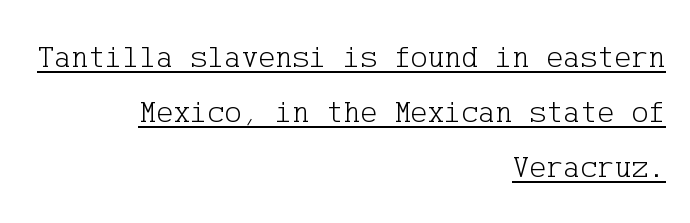
{"serif": "yes", "italic": "no", "bold": "no", "weight": "light", "width": "normal", "stroke_contrast": "low", "x_height": "medium", "underline": "yes", "align": "right", "line_spacing_ratio": 1.72, "letter_spacing": "normal", "letter_spacing_em": 0.0, "glyph_px": 32}
